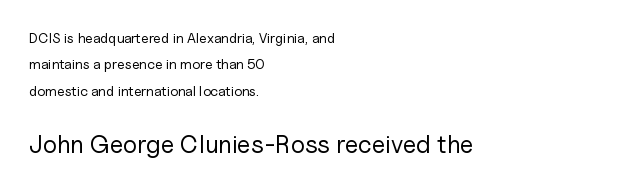
Q: Is the text bold? A: No.
Q: Is the text italic (slanted)? A: No, it is upright.
Q: Is the text underlined? A: No.
Q: How is the paragraph aligned? A: Left-aligned.
Q: Is the spacing between letters normal or unusually wide? A: Normal.
Q: Which block of text is set in a larger size, the first (top) or the second (bottom)? A: The second (bottom) one.
